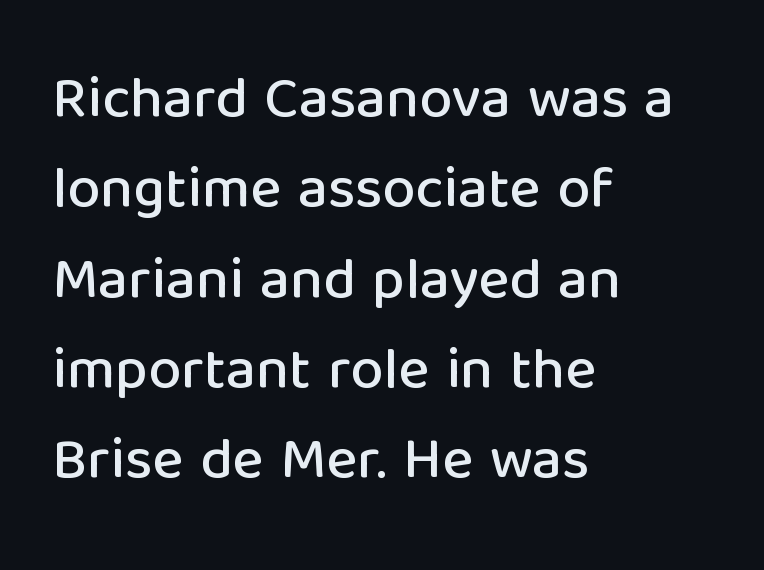
{"serif": "no", "italic": "no", "width": "normal", "stroke_contrast": "low", "x_height": "medium", "monospaced": "no", "underline": "no", "align": "left", "line_spacing": "normal", "line_spacing_ratio": 1.53, "letter_spacing": "normal", "letter_spacing_em": 0.0, "glyph_px": 59}
